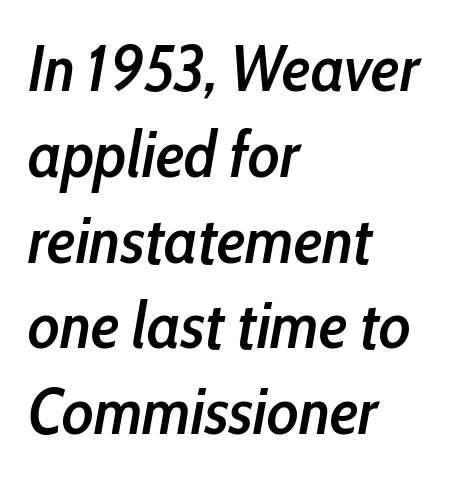
The image shows 65 px semibold, condensed type, italic (leaning right); set left-aligned, normal line spacing (1.32x), normal letter spacing, not underlined; low stroke contrast and a medium x-height.
